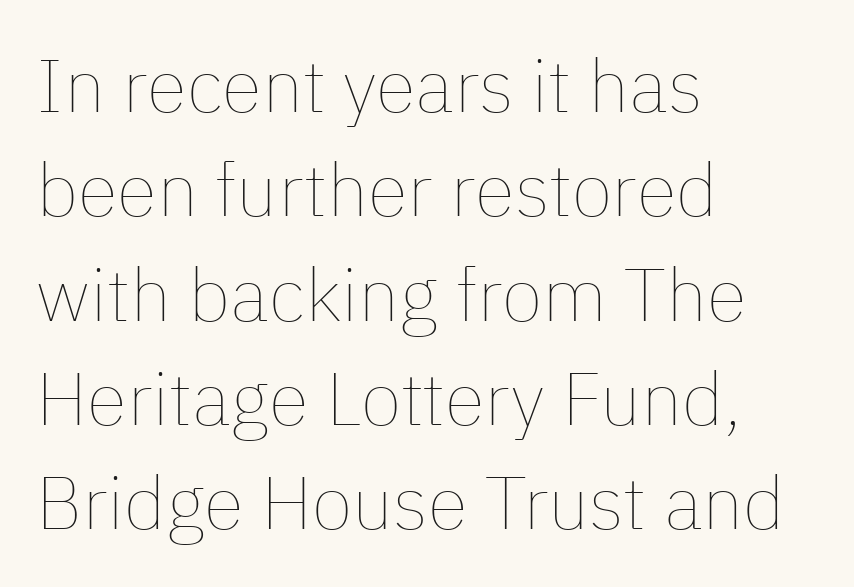
Q: Is the text bold? A: No.
Q: Is the text italic (slanted)? A: No, it is upright.
Q: Is the text underlined? A: No.
Q: How is the paragraph aligned? A: Left-aligned.
Q: Is the spacing between letters normal or unusually wide? A: Normal.
Q: Is the spacing between lines tight, normal or loose? A: Normal.
Q: Width (condensed, normal, or wide)? A: Normal.
Q: Stroke contrast? A: Low.
Q: x-height? A: Medium.
Q: Monospaced? A: No.
